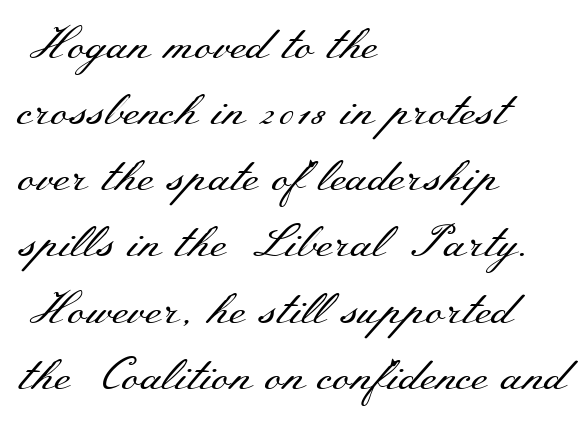
The image shows 45 px regular-weight, wide serif type; set left-aligned, normal line spacing (1.47x), normal letter spacing, not underlined; medium stroke contrast and a small x-height.
